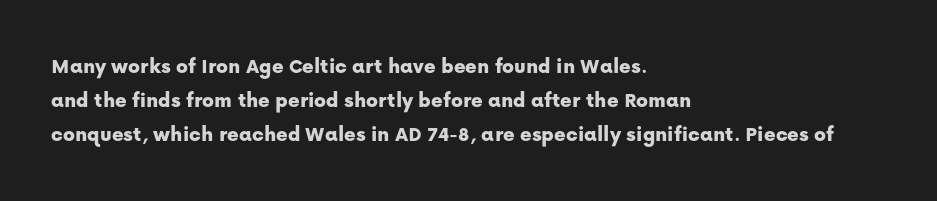
Q: Is the text italic (slanted)? A: No, it is upright.
Q: Is the text underlined? A: No.
Q: How is the paragraph aligned? A: Left-aligned.
Q: Is the spacing between letters normal or unusually wide? A: Normal.
Q: Is the spacing between lines tight, normal or loose? A: Normal.
